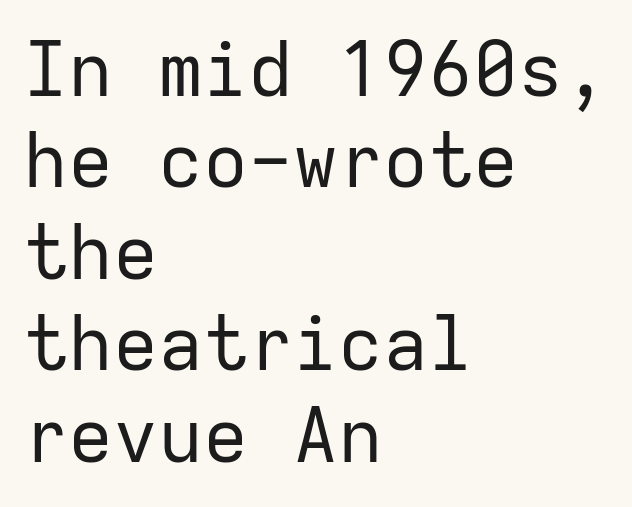
The image shows 75 px regular-weight sans-serif type, upright, monospaced; set left-aligned, line spacing 1.22x, normal letter spacing, not underlined; low stroke contrast and a medium x-height.
